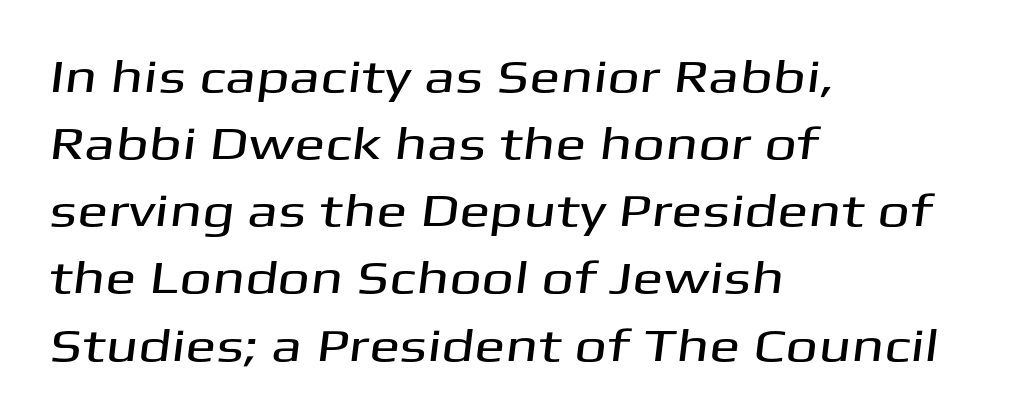
No word sits above an underline. Regular leading. Note: no serifs on the glyphs. Tracking here is standard; glyphs follow each other at the usual distance.
